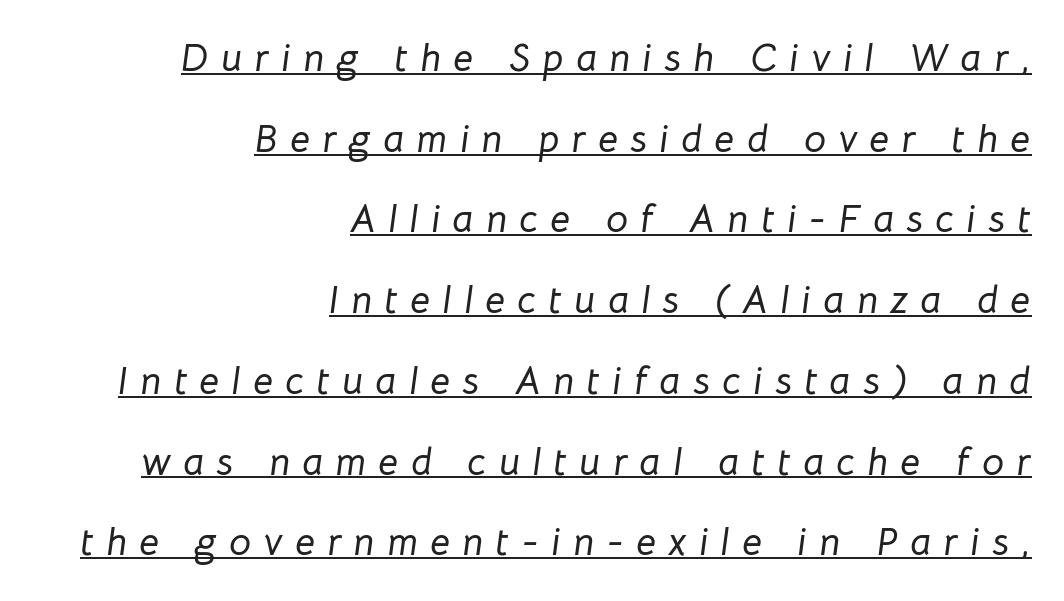
Do the characters align in a grid? No, the font is proportional. Is the block centered? No — it sits flush against the right margin. How would I describe the line gaps? Wide and relaxed. This rendering features underlined lettering.
